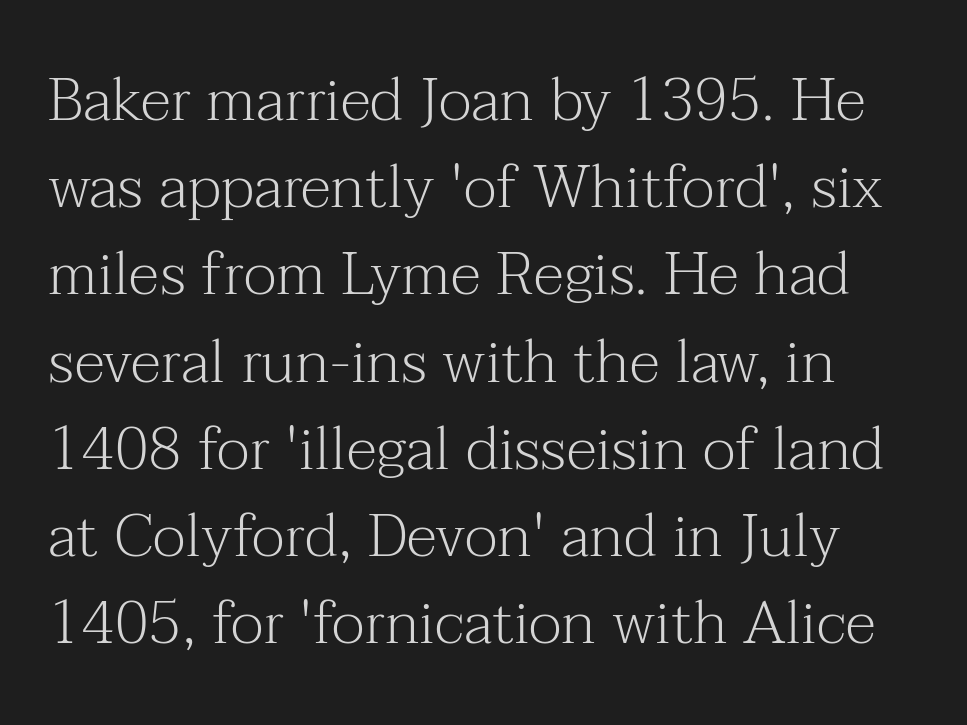
Q: Is the text bold? A: No.
Q: Is the text italic (slanted)? A: No, it is upright.
Q: Is the typeface a serif or a sans-serif typeface? A: Serif.
Q: Is the text underlined? A: No.
Q: Is the spacing between letters normal or unusually wide? A: Normal.
Q: Is the spacing between lines tight, normal or loose? A: Normal.
Q: Width (condensed, normal, or wide)? A: Normal.
Q: Stroke contrast? A: Medium.
Q: x-height? A: Medium.
Q: Monospaced? A: No.
